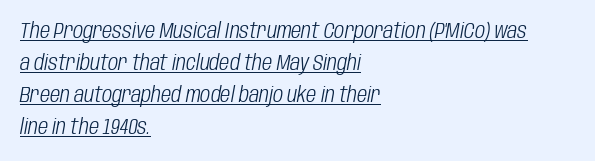
Normally led — the rows are evenly, conventionally spaced. The tracking reads as untouched default to a designer's eye. Observe the lean: these are italic letterforms. This sample is left-justified, so line endings fall wherever the words run out.
